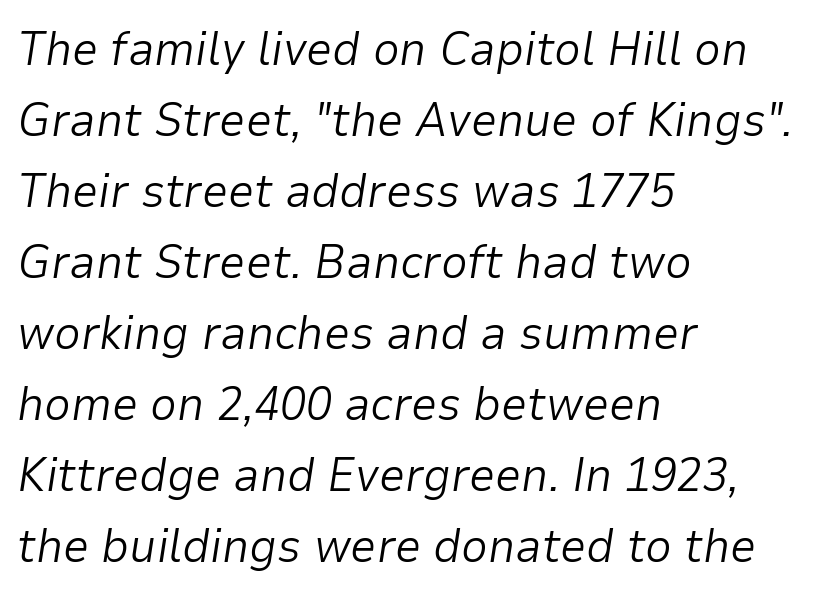
Look at the tracking — it's just the regular setting, nothing added. Descenders are the only things crossing below the line. Teacher's note: observe the even left margin — that is flush-left alignment. Each stroke keeps to a modest, everyday thickness or less. Posture: slanted.
